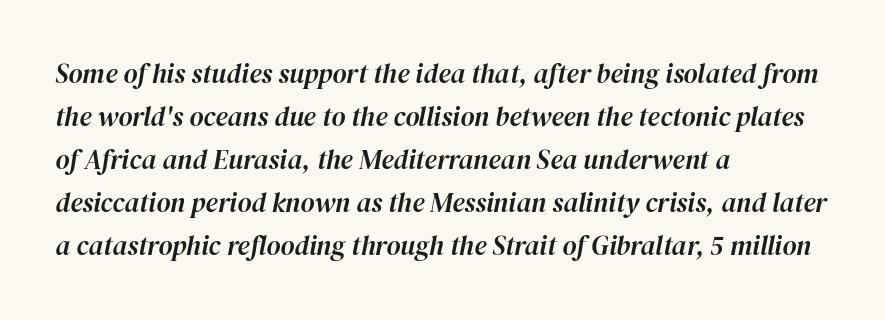
{"italic": "yes", "lean": "right", "slant_degrees": 12, "underline": "no", "align": "left", "line_spacing": "normal", "line_spacing_ratio": 1.59, "letter_spacing": "normal", "letter_spacing_em": 0.0, "glyph_px": 27}
